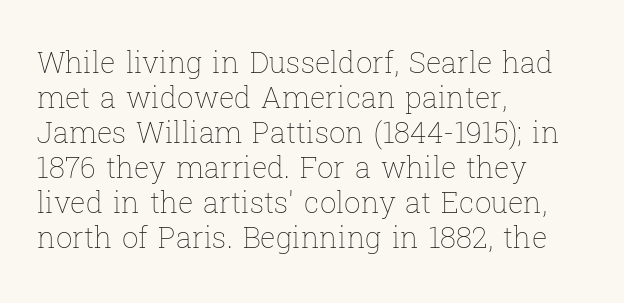
{"italic": "no", "bold": "no", "weight": "thin", "width": "normal", "stroke_contrast": "low", "x_height": "medium", "monospaced": "no", "underline": "no", "align": "left", "line_spacing_ratio": 1.21, "letter_spacing": "normal", "letter_spacing_em": 0.0, "glyph_px": 29}
